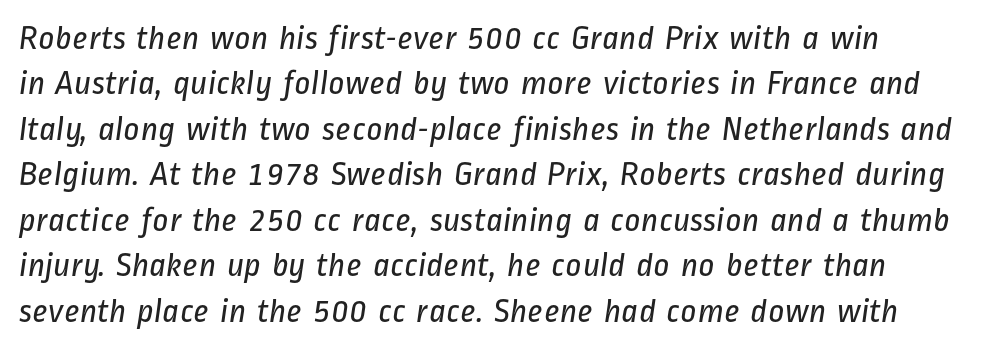
{"serif": "no", "bold": "no", "weight": "regular", "width": "condensed", "stroke_contrast": "low", "x_height": "medium", "monospaced": "no", "underline": "no", "line_spacing": "normal", "line_spacing_ratio": 1.3, "letter_spacing": "normal", "letter_spacing_em": 0.0, "glyph_px": 35}
